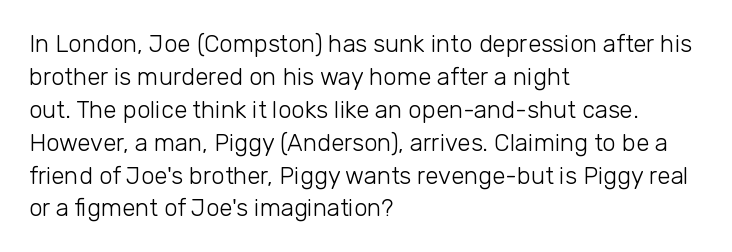
These lines stack with their left ends in a neat column. Letters rest on an invisible, unmarked baseline. The lines sit at an ordinary, default distance from one another. The type sits square on the baseline with zero lean. No letter is thick-stroked: the sample isn't bold. Default kerning and tracking; the words read as compact shapes.
